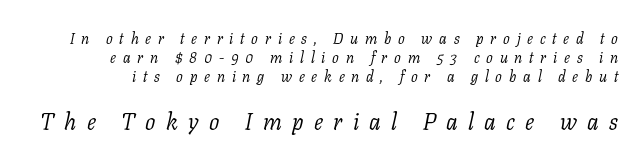
The image shows 23 px text type, italic (leaning right); set normal line spacing (1.27x), unusually wide letter spacing (+0.45 em), not underlined; the second (bottom) block is 1.53x larger.
